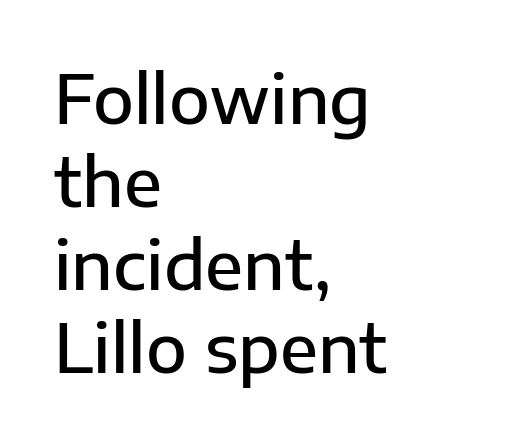
Q: Is the text bold? A: Semi-bold.
Q: Is the text italic (slanted)? A: No, it is upright.
Q: Is the typeface a serif or a sans-serif typeface? A: Sans-serif.
Q: Is the text underlined? A: No.
Q: How is the paragraph aligned? A: Left-aligned.
Q: Is the spacing between letters normal or unusually wide? A: Normal.
Q: Width (condensed, normal, or wide)? A: Normal.
Q: Stroke contrast? A: Low.
Q: x-height? A: Medium.
Q: Monospaced? A: No.
